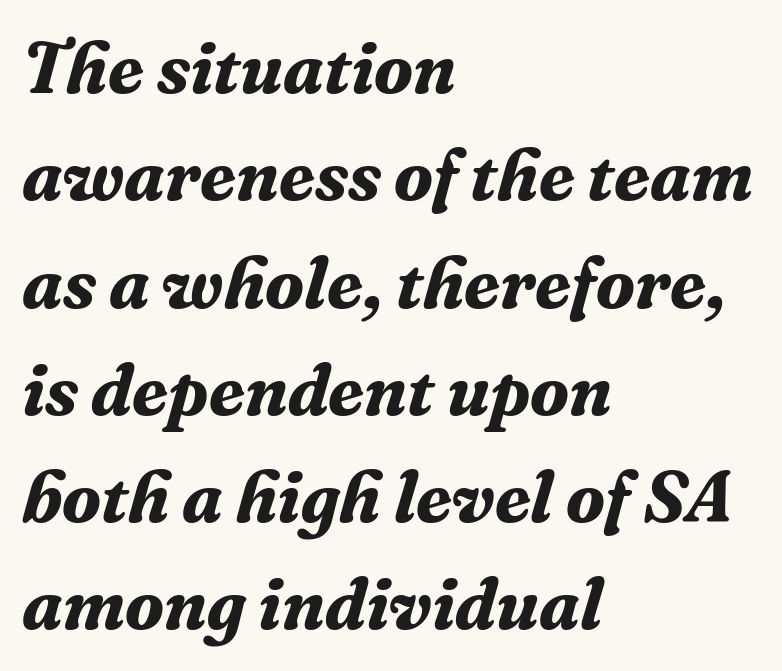
Q: Is the text bold? A: Yes.
Q: Is the text italic (slanted)? A: Yes, it leans right by about 16 degrees.
Q: Is the typeface a serif or a sans-serif typeface? A: Serif.
Q: Is the text underlined? A: No.
Q: How is the paragraph aligned? A: Left-aligned.
Q: Is the spacing between letters normal or unusually wide? A: Normal.
Q: Is the spacing between lines tight, normal or loose? A: Normal.
Q: Width (condensed, normal, or wide)? A: Normal.
Q: Stroke contrast? A: Medium.
Q: x-height? A: Medium.
Q: Monospaced? A: No.
